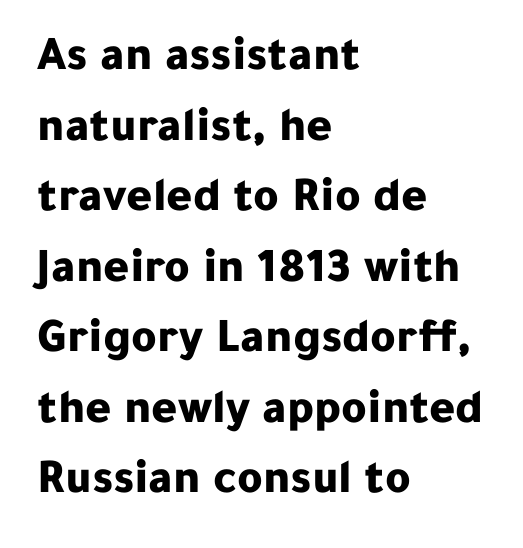
Q: Is the text bold? A: Yes.
Q: Is the text italic (slanted)? A: No, it is upright.
Q: Is the typeface a serif or a sans-serif typeface? A: Sans-serif.
Q: Is the text underlined? A: No.
Q: How is the paragraph aligned? A: Left-aligned.
Q: Is the spacing between letters normal or unusually wide? A: Normal.
Q: Is the spacing between lines tight, normal or loose? A: Normal.
Q: Width (condensed, normal, or wide)? A: Normal.
Q: Stroke contrast? A: Low.
Q: x-height? A: Medium.
Q: Monospaced? A: No.
